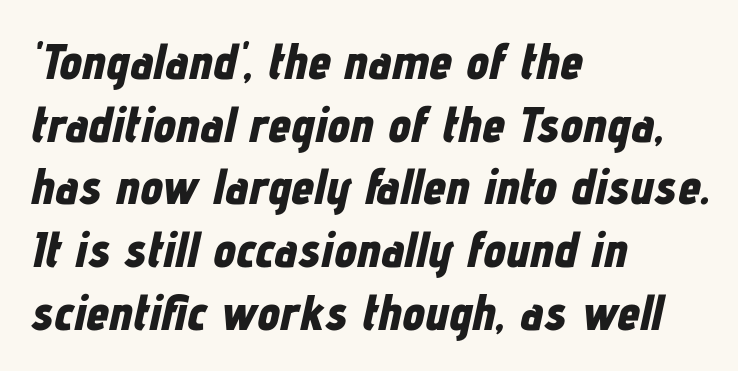
{"italic": "yes", "lean": "right", "slant_degrees": 12, "bold": "yes", "weight": "bold", "width": "condensed", "stroke_contrast": "low", "x_height": "medium", "monospaced": "no", "underline": "no", "align": "left", "line_spacing_ratio": 1.23, "letter_spacing": "normal", "letter_spacing_em": 0.0, "glyph_px": 51}
